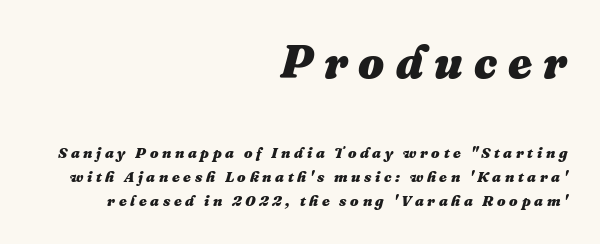
The image shows 46 px heavy type, italic (leaning right); set right-aligned, normal line spacing (1.6x), unusually wide letter spacing (+0.24 em), not underlined; the first (top) block is 3.07x larger; medium stroke contrast and a medium x-height.
